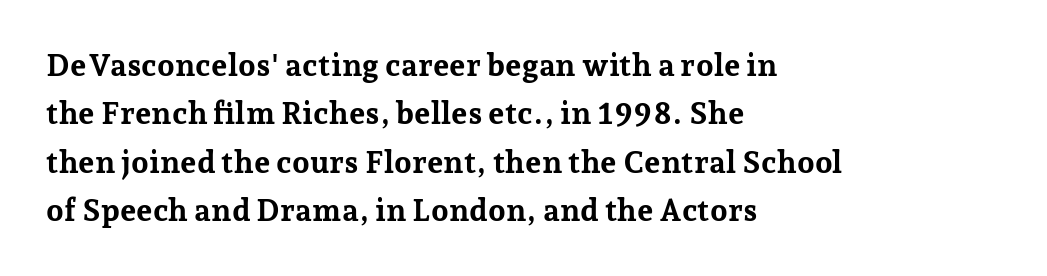
The image shows 31 px bold serif type, upright; set left-aligned, normal line spacing (1.56x), normal letter spacing, not underlined; low stroke contrast and a medium x-height.
